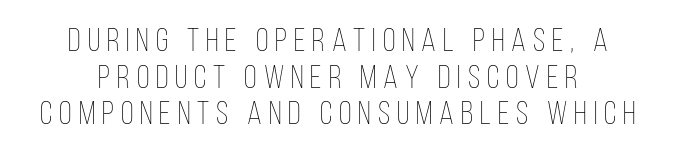
{"italic": "no", "bold": "no", "weight": "thin", "width": "condensed", "stroke_contrast": "low", "x_height": "large", "monospaced": "no", "underline": "no", "line_spacing": "tight", "line_spacing_ratio": 1.11, "letter_spacing": "wide", "letter_spacing_em": 0.21, "glyph_px": 33}
